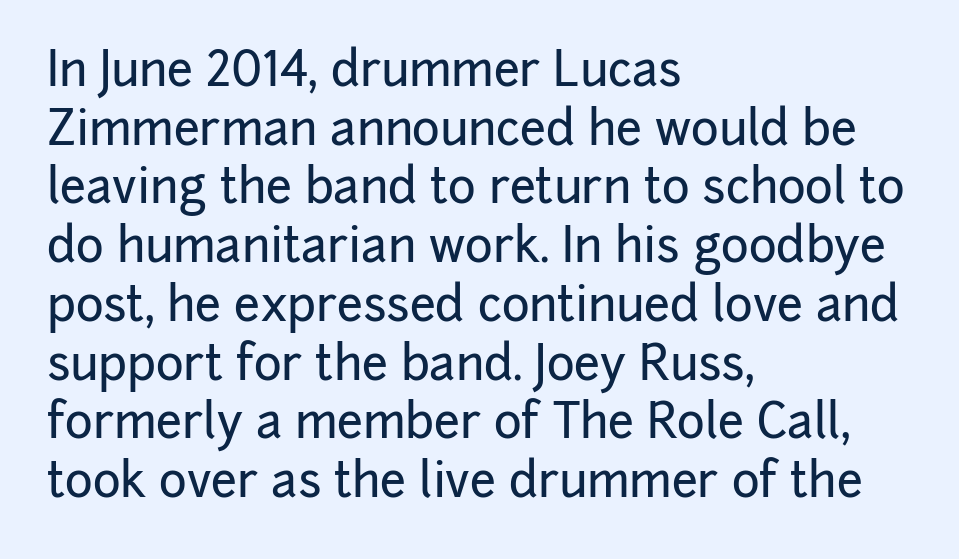
Q: Is the text italic (slanted)? A: No, it is upright.
Q: Is the typeface a serif or a sans-serif typeface? A: Sans-serif.
Q: Is the text underlined? A: No.
Q: How is the paragraph aligned? A: Left-aligned.
Q: Is the spacing between letters normal or unusually wide? A: Normal.
Q: Is the spacing between lines tight, normal or loose? A: Normal.
Q: Width (condensed, normal, or wide)? A: Normal.
Q: Stroke contrast? A: Low.
Q: x-height? A: Medium.
Q: Monospaced? A: No.
